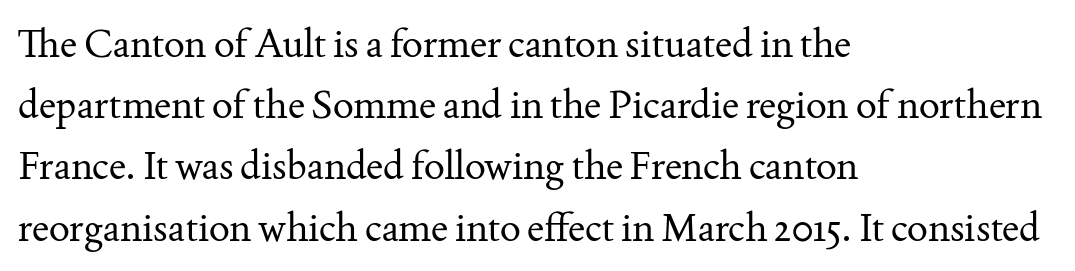
The letters sit at their default tracking, neither squeezed nor spread. To sum up the face: it has serifs. Is this a fixed-width face? No — the glyphs have proportional, varying widths. Stroke thickness stays within the range of a standard reading face or lighter. Every row of glyphs begins at an identical x-position on the left. A clean baseline with only descenders dipping below it.
